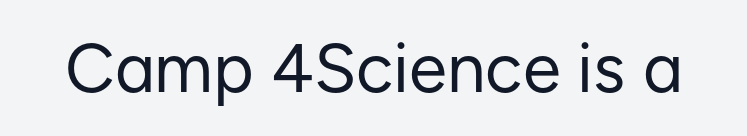
Q: Is the text bold? A: No.
Q: Is the text italic (slanted)? A: No, it is upright.
Q: Is the typeface a serif or a sans-serif typeface? A: Sans-serif.
Q: Is the text underlined? A: No.
Q: Is the spacing between letters normal or unusually wide? A: Normal.
Q: Width (condensed, normal, or wide)? A: Normal.
Q: Stroke contrast? A: Low.
Q: x-height? A: Medium.
Q: Monospaced? A: No.
